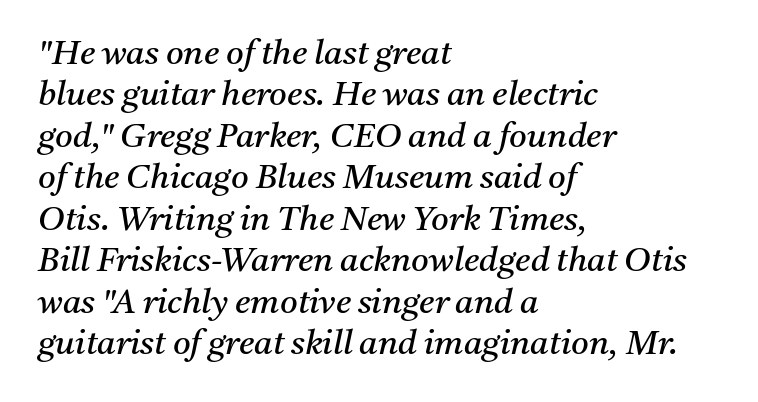
Q: Is the text bold? A: No.
Q: Is the text italic (slanted)? A: Yes, it leans right by about 11 degrees.
Q: Is the typeface a serif or a sans-serif typeface? A: Serif.
Q: Is the text underlined? A: No.
Q: How is the paragraph aligned? A: Left-aligned.
Q: Is the spacing between letters normal or unusually wide? A: Normal.
Q: Width (condensed, normal, or wide)? A: Normal.
Q: Stroke contrast? A: Medium.
Q: x-height? A: Medium.
Q: Monospaced? A: No.
